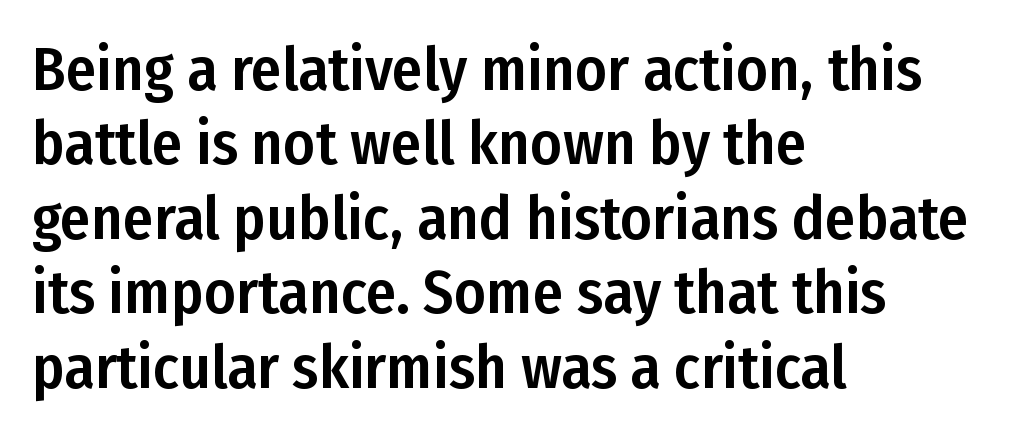
Classification — sans serif. Caption: multi-line text, flush left, ragged right. Glance below the letters and you will spot only blank space. These lines are rendered in a variable-pitch font. The lettering stays uniformly vertical, giving the passage a roman look.
